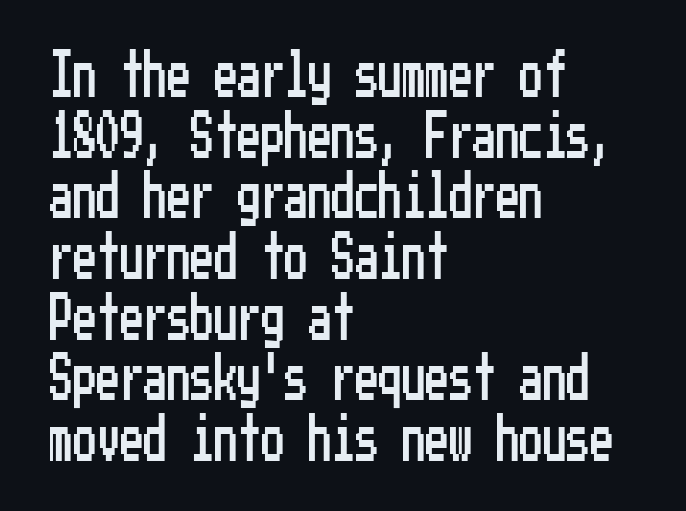
The image shows 47 px condensed sans-serif type, upright; set left-aligned, normal line spacing (1.29x), normal letter spacing, not underlined; low stroke contrast and a medium x-height.
